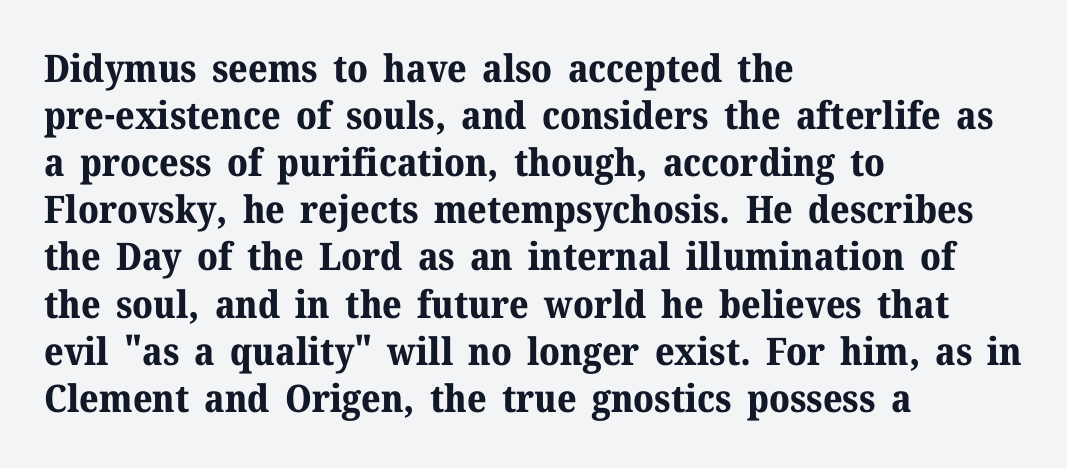
Varying glyph widths throughout — classic text-font behaviour. You can tell from the footed stems that serif type was used. The letters are bold, with thick, heavy strokes. No italicization has been applied; the sample stays upright. Descenders are the only things crossing below the line.
